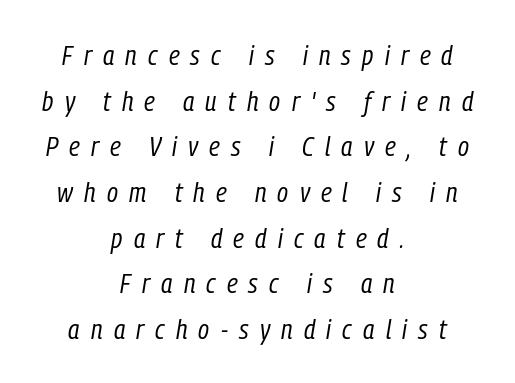
Q: Is the text bold? A: No.
Q: Is the text italic (slanted)? A: Yes, it leans right by about 9 degrees.
Q: Is the text underlined? A: No.
Q: How is the paragraph aligned? A: Centered.
Q: Is the spacing between letters normal or unusually wide? A: Unusually wide.
Q: Is the spacing between lines tight, normal or loose? A: Normal.
Q: Width (condensed, normal, or wide)? A: Condensed.
Q: Stroke contrast? A: Low.
Q: x-height? A: Medium.
Q: Monospaced? A: No.
